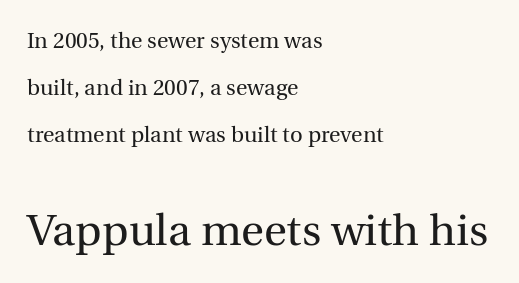
Q: Is the text bold? A: No.
Q: Is the text italic (slanted)? A: No, it is upright.
Q: Is the typeface a serif or a sans-serif typeface? A: Serif.
Q: Is the text underlined? A: No.
Q: How is the paragraph aligned? A: Left-aligned.
Q: Is the spacing between letters normal or unusually wide? A: Normal.
Q: Is the spacing between lines tight, normal or loose? A: Loose.
Q: Which block of text is set in a larger size, the first (top) or the second (bottom)? A: The second (bottom) one.
Q: Width (condensed, normal, or wide)? A: Normal.
Q: x-height? A: Medium.
Q: Monospaced? A: No.
